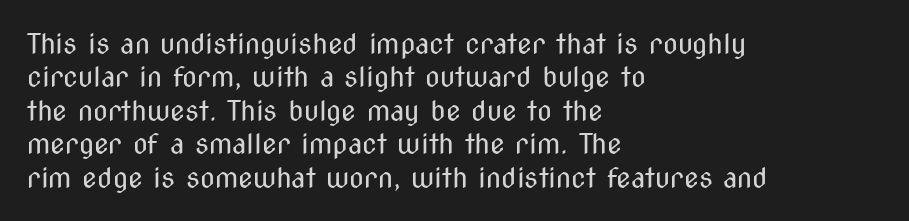
Q: Is the text bold? A: No.
Q: Is the text italic (slanted)? A: No, it is upright.
Q: Is the text underlined? A: No.
Q: How is the paragraph aligned? A: Left-aligned.
Q: Is the spacing between letters normal or unusually wide? A: Normal.
